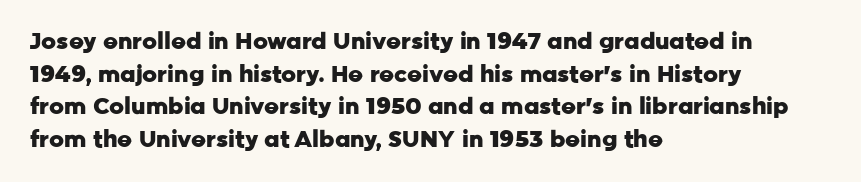
Q: Is the text bold? A: Yes.
Q: Is the text italic (slanted)? A: No, it is upright.
Q: Is the text underlined? A: No.
Q: How is the paragraph aligned? A: Left-aligned.
Q: Is the spacing between letters normal or unusually wide? A: Normal.
Q: Is the spacing between lines tight, normal or loose? A: Normal.
